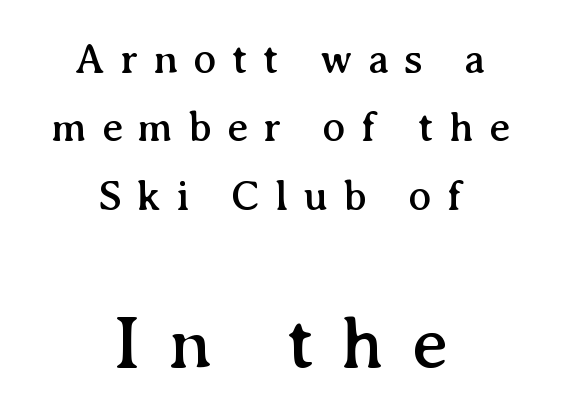
The foot of each line stays bare and open. Whoever set this chose a conventional vertical rhythm. These two chunks differ in scale, with the bottom chunk taking the larger measure. Does the type have serifs? Yes, each stem ends in a small foot.
